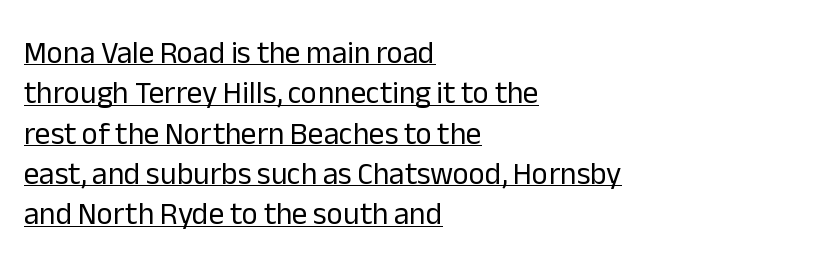
{"serif": "no", "italic": "no", "bold": "no", "weight": "regular", "width": "normal", "stroke_contrast": "low", "x_height": "medium", "monospaced": "no", "underline": "yes", "align": "left", "line_spacing": "normal", "line_spacing_ratio": 1.3, "letter_spacing": "normal", "letter_spacing_em": 0.0, "glyph_px": 31}
